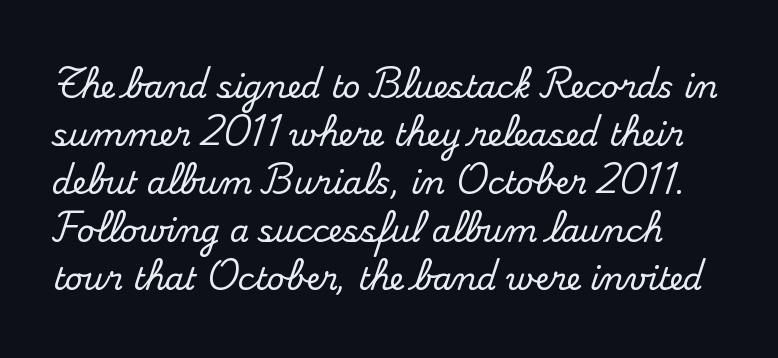
Q: Is the text italic (slanted)? A: Yes.
Q: Is the text underlined? A: No.
Q: Is the spacing between letters normal or unusually wide? A: Normal.
Q: Is the spacing between lines tight, normal or loose? A: Normal.
Q: Width (condensed, normal, or wide)? A: Normal.
Q: Stroke contrast? A: Medium.
Q: x-height? A: Small.
Q: Monospaced? A: No.
